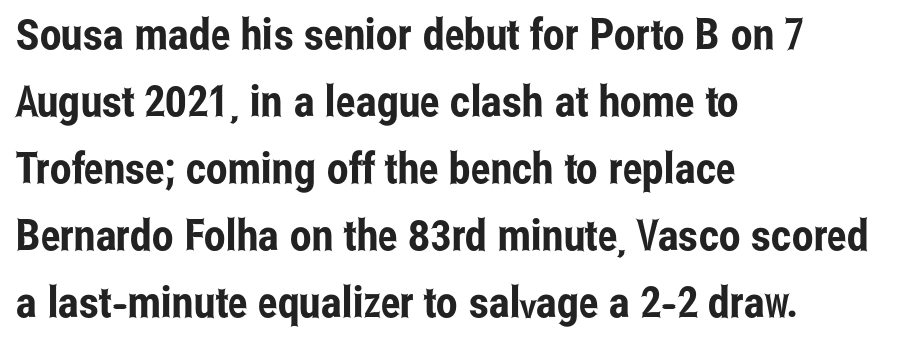
The face used here is proportionally spaced, like ordinary book or web type. Short note: letters normally spaced. The rendering shows plain stroke endings on the letterforms — a sans-serif design. The passage shown is not underscored anywhere.
